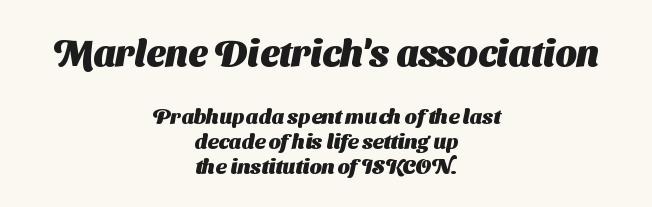
{"serif": "no", "bold": "yes", "weight": "heavy", "width": "normal", "stroke_contrast": "medium", "x_height": "medium", "monospaced": "no", "underline": "no", "align": "center", "line_spacing_ratio": 1.2, "letter_spacing": "normal", "letter_spacing_em": 0.0, "larger_block": "first", "size_ratio": 1.76, "glyph_px": 37}
